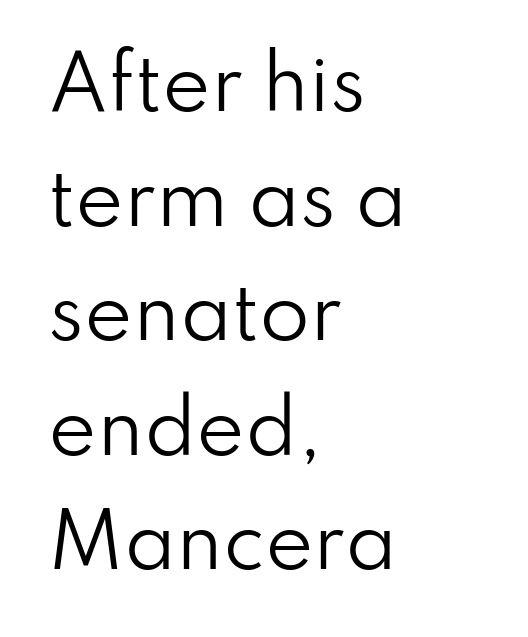
The image shows 73 px regular-weight sans-serif type, upright; set left-aligned, normal line spacing (1.57x), normal letter spacing, not underlined; low stroke contrast and a small x-height.
